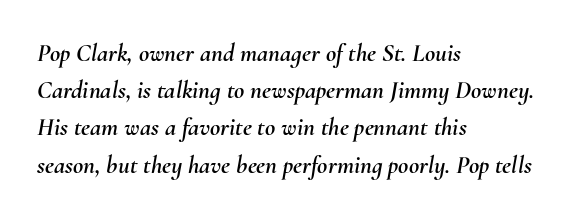
Q: Is the text italic (slanted)? A: Yes, it leans right by about 10 degrees.
Q: Is the text underlined? A: No.
Q: How is the paragraph aligned? A: Left-aligned.
Q: Is the spacing between letters normal or unusually wide? A: Normal.
Q: Is the spacing between lines tight, normal or loose? A: Normal.
